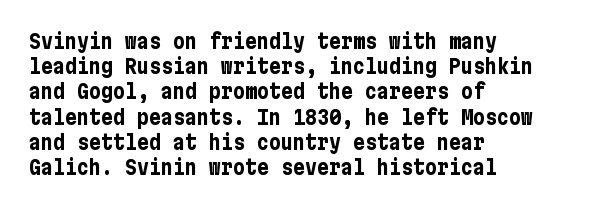
The image shows 20 px bold type, upright; set left-aligned, normal line spacing (1.26x), normal letter spacing, not underlined.
